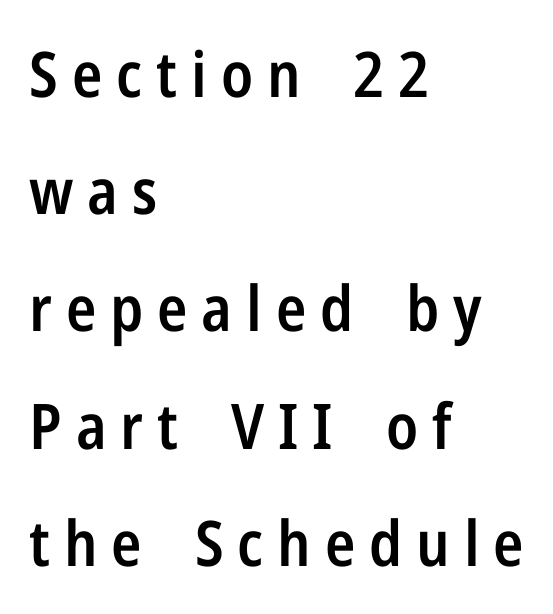
Is the type bold? Partly — it's a semibold, heavier than regular but not fully bold. Short and long lines alike share a common starting point at left. Has an underline been added? It has not. In terms of posture, this sample is upright. Here the designer chose a conventional face with non-uniform glyph widths. Letterform terminals end flat and unadorned throughout the passage.
